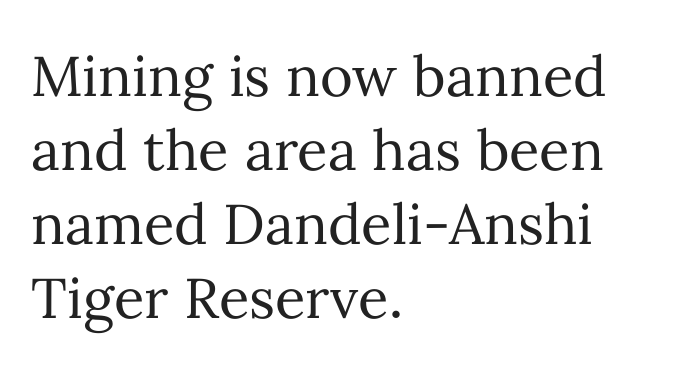
{"italic": "no", "bold": "no", "weight": "regular", "width": "normal", "stroke_contrast": "medium", "x_height": "medium", "monospaced": "no", "underline": "no", "align": "left", "line_spacing": "normal", "line_spacing_ratio": 1.32, "letter_spacing": "normal", "letter_spacing_em": 0.0, "glyph_px": 56}
